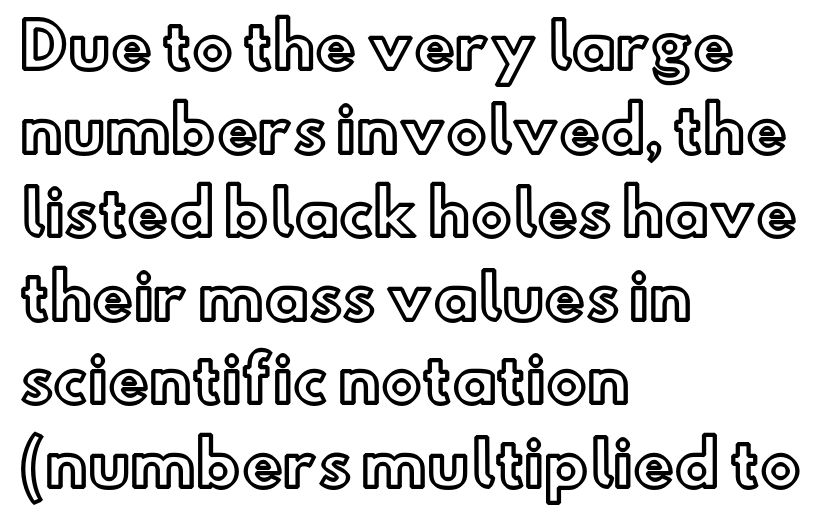
{"italic": "no", "width": "normal", "x_height": "small", "monospaced": "no", "underline": "no", "align": "left", "line_spacing": "normal", "line_spacing_ratio": 1.37, "letter_spacing": "normal", "letter_spacing_em": 0.0, "glyph_px": 61}
